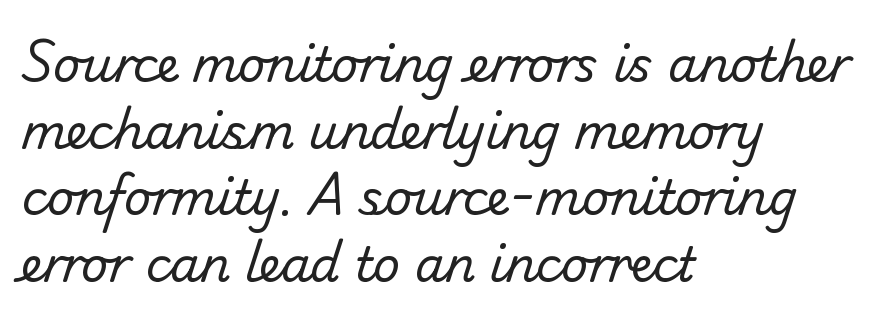
Q: Is the text bold? A: No.
Q: Is the typeface a serif or a sans-serif typeface? A: Sans-serif.
Q: Is the text underlined? A: No.
Q: How is the paragraph aligned? A: Left-aligned.
Q: Is the spacing between letters normal or unusually wide? A: Normal.
Q: Is the spacing between lines tight, normal or loose? A: Normal.
Q: Width (condensed, normal, or wide)? A: Normal.
Q: Stroke contrast? A: Low.
Q: x-height? A: Small.
Q: Monospaced? A: No.
